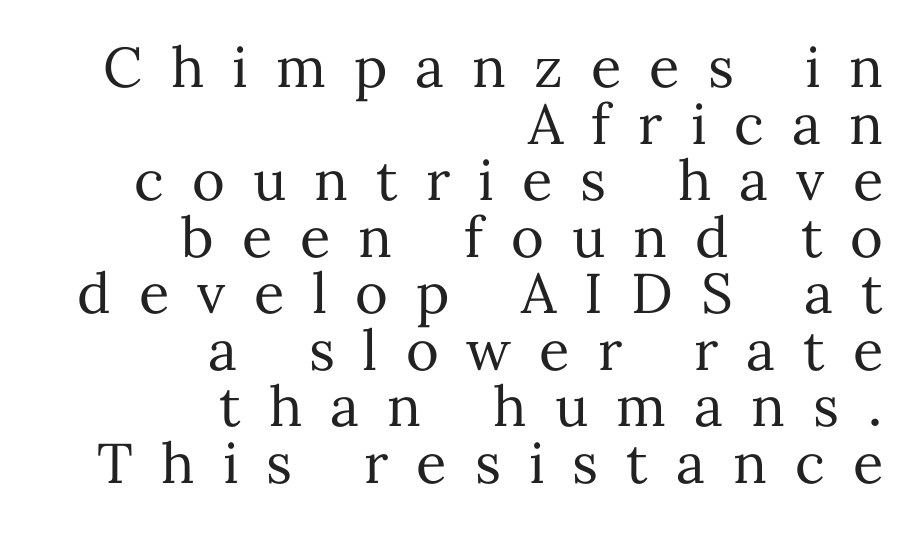
Q: Is the text bold? A: No.
Q: Is the text italic (slanted)? A: No, it is upright.
Q: Is the text underlined? A: No.
Q: How is the paragraph aligned? A: Right-aligned.
Q: Is the spacing between letters normal or unusually wide? A: Unusually wide.
Q: Is the spacing between lines tight, normal or loose? A: Tight.
Q: Width (condensed, normal, or wide)? A: Normal.
Q: Stroke contrast? A: Medium.
Q: x-height? A: Medium.
Q: Monospaced? A: No.
